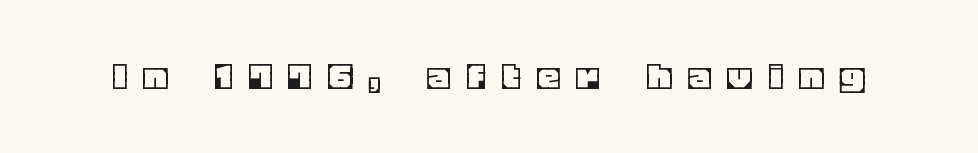
Q: Is the text italic (slanted)? A: No, it is upright.
Q: Is the text underlined? A: No.
Q: Is the spacing between letters normal or unusually wide? A: Unusually wide.
Q: Width (condensed, normal, or wide)? A: Normal.
Q: x-height? A: Large.
Q: Monospaced? A: No.
